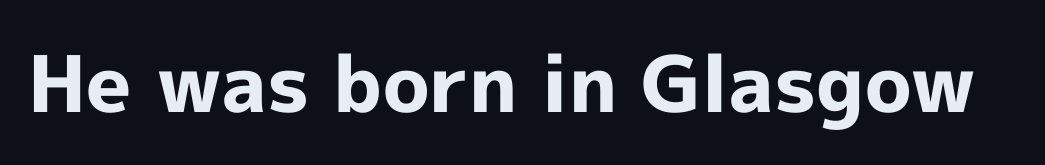
{"serif": "no", "italic": "no", "bold": "yes", "weight": "bold", "width": "normal", "x_height": "medium", "monospaced": "no", "underline": "no", "letter_spacing": "normal", "letter_spacing_em": 0.0, "glyph_px": 78}
